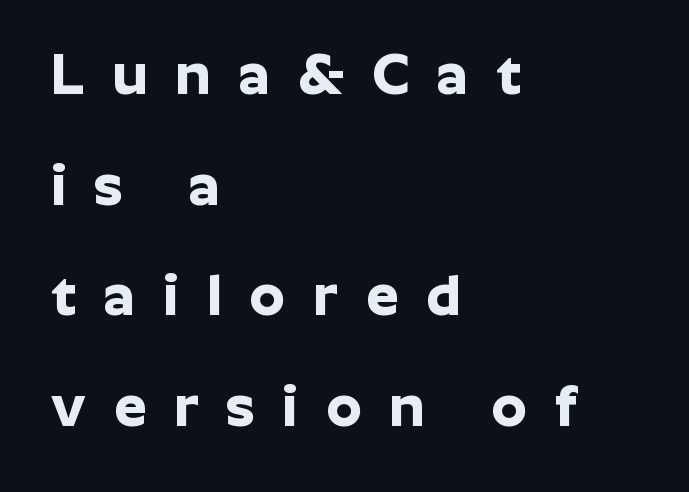
{"serif": "no", "italic": "no", "bold": "yes", "weight": "bold", "width": "normal", "stroke_contrast": "low", "x_height": "medium", "monospaced": "no", "underline": "no", "align": "left", "line_spacing": "loose", "line_spacing_ratio": 1.94, "letter_spacing": "wide", "letter_spacing_em": 0.49, "glyph_px": 57}
